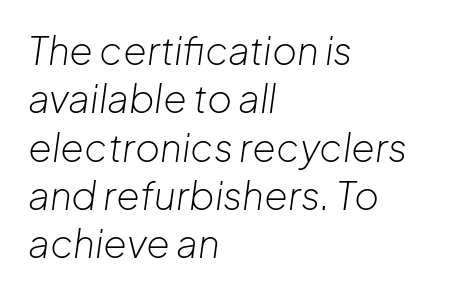
These glyphs show unthickened strokes, regular width or finer. The letters are slanted; this is an italic face. Layout note: lines flush left. The passage shown is typed in a proportional face where columns would drift.
